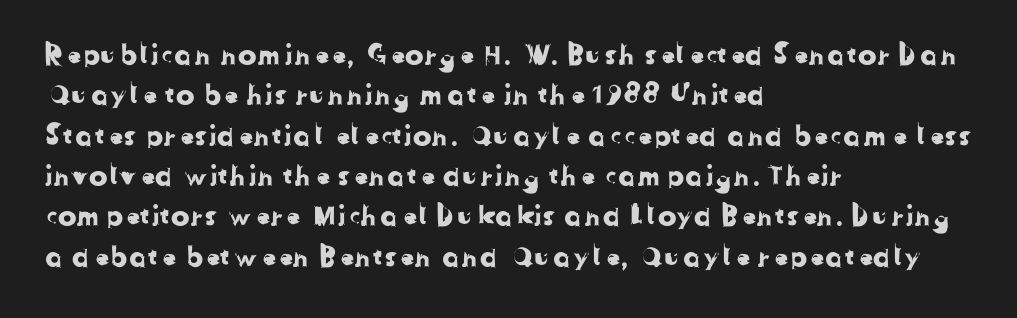
Compared with typical body copy, the letter spacing here is the same. The letters carry no serifs — their stems end cleanly without finishing strokes. The passage is arranged the way most books set body copy — flush left. The leading is moderate, giving the passage an even texture.
